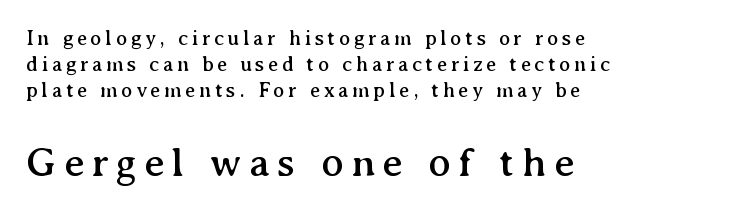
{"serif": "yes", "italic": "no", "width": "normal", "stroke_contrast": "medium", "x_height": "medium", "monospaced": "no", "underline": "no", "align": "left", "line_spacing_ratio": 1.24, "larger_block": "second", "size_ratio": 2.0, "glyph_px": 42}
